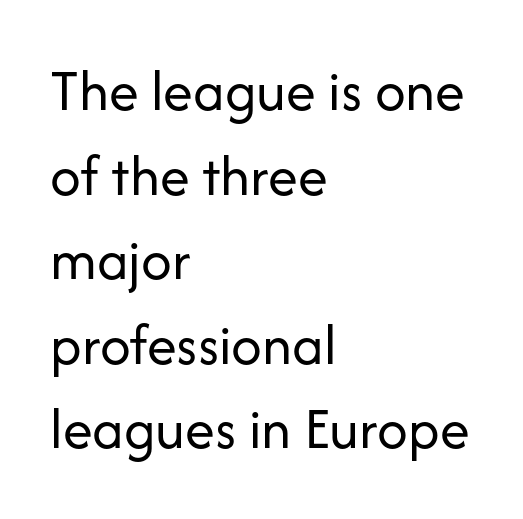
Q: Is the text bold? A: No.
Q: Is the text italic (slanted)? A: No, it is upright.
Q: Is the typeface a serif or a sans-serif typeface? A: Sans-serif.
Q: Is the text underlined? A: No.
Q: How is the paragraph aligned? A: Left-aligned.
Q: Is the spacing between letters normal or unusually wide? A: Normal.
Q: Is the spacing between lines tight, normal or loose? A: Normal.
Q: Width (condensed, normal, or wide)? A: Normal.
Q: Stroke contrast? A: Low.
Q: x-height? A: Medium.
Q: Monospaced? A: No.
